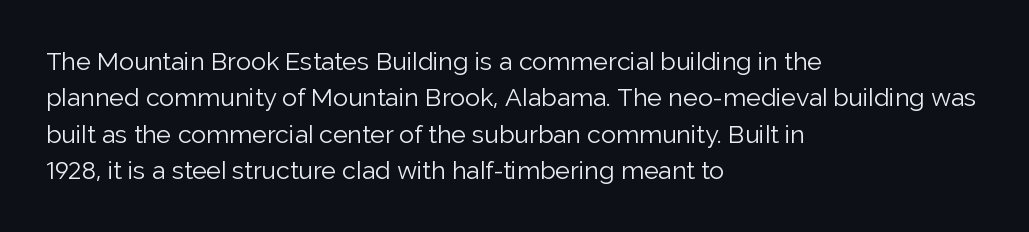
Q: Is the text bold? A: No.
Q: Is the text italic (slanted)? A: No, it is upright.
Q: Is the text underlined? A: No.
Q: How is the paragraph aligned? A: Left-aligned.
Q: Is the spacing between letters normal or unusually wide? A: Normal.
Q: Is the spacing between lines tight, normal or loose? A: Normal.
